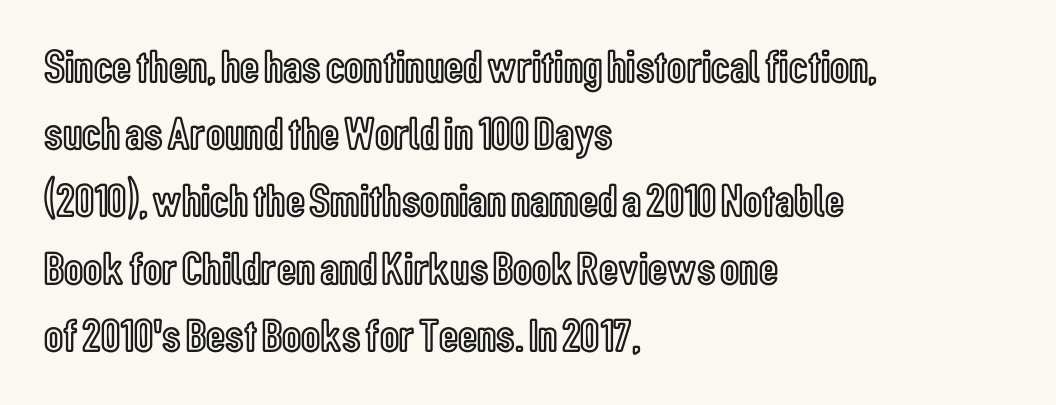
This rendering leaves character spacing at its baseline value. If you measured baseline to baseline, you'd find a middling distance. The passage shown is not underscored anywhere. Nope, not italic — everything's standing straight.
